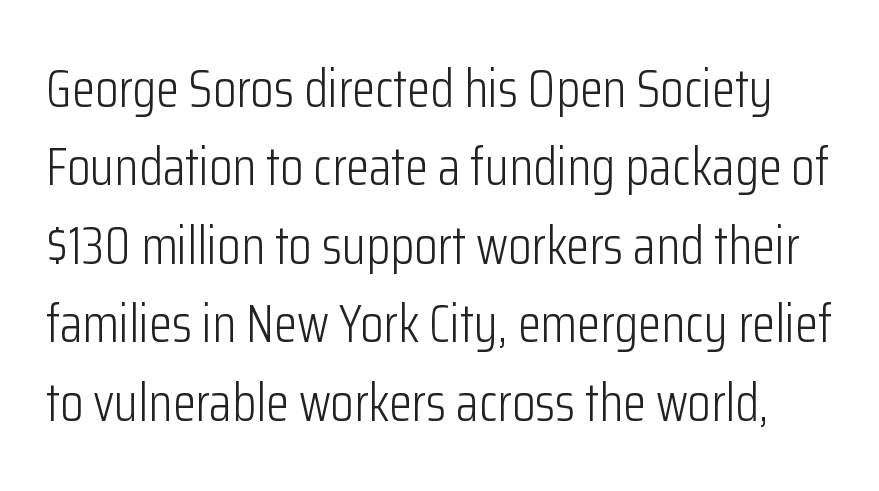
Q: Is the text bold? A: No.
Q: Is the text italic (slanted)? A: No, it is upright.
Q: Is the typeface a serif or a sans-serif typeface? A: Sans-serif.
Q: Is the text underlined? A: No.
Q: Is the spacing between letters normal or unusually wide? A: Normal.
Q: Is the spacing between lines tight, normal or loose? A: Normal.
Q: Width (condensed, normal, or wide)? A: Condensed.
Q: Stroke contrast? A: Low.
Q: x-height? A: Medium.
Q: Monospaced? A: No.
